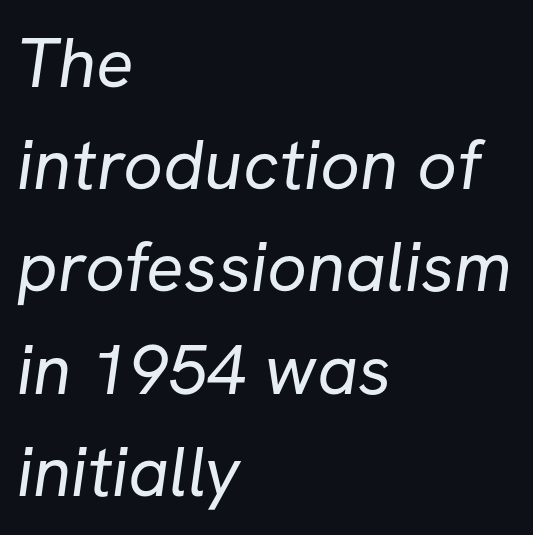
The image shows 70 px regular-weight sans-serif type; set left-aligned, normal line spacing (1.46x), normal letter spacing, not underlined; low stroke contrast and a medium x-height.
